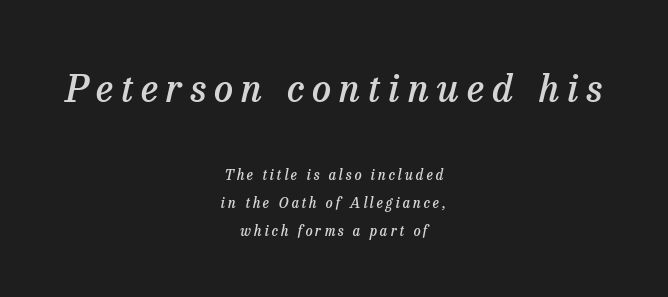
Letters rest on an invisible, unmarked baseline. The paragraph has two soft edges and a firm central axis. Every letter is mildly thick-stroked: semibold rather than bold. A typesetter would mark this as italic.
